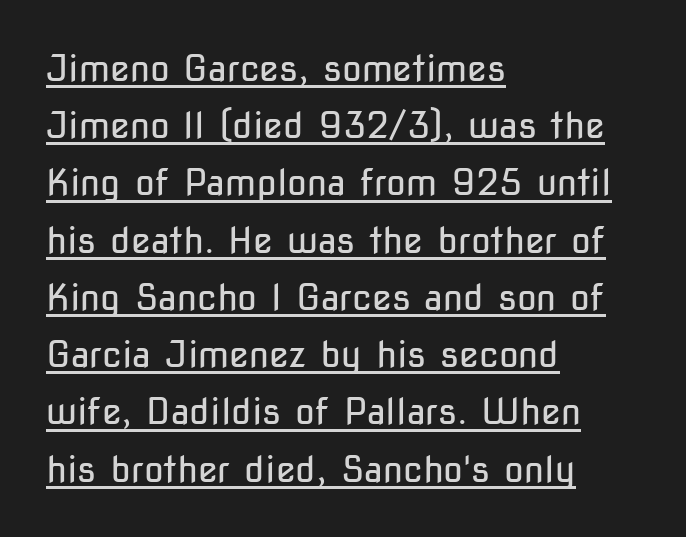
The lettering is marked with a stroke running underneath it. The passage shown is not bold in any degree. Nope, no serifs anywhere on these letters. Is the letter spacing exaggerated? No — it looks like the ordinary default. The lettering holds an erect, upright posture throughout. Leading matches the norm, producing a regular column.
